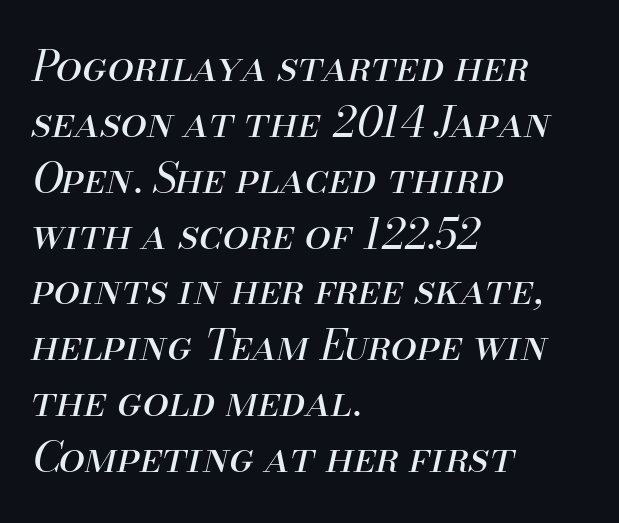
{"italic": "yes", "lean": "right", "slant_degrees": 13, "bold": "no", "weight": "regular", "width": "normal", "stroke_contrast": "medium", "x_height": "small", "monospaced": "no", "underline": "no", "align": "left", "line_spacing": "normal", "line_spacing_ratio": 1.33, "letter_spacing": "normal", "letter_spacing_em": 0.0, "glyph_px": 42}
